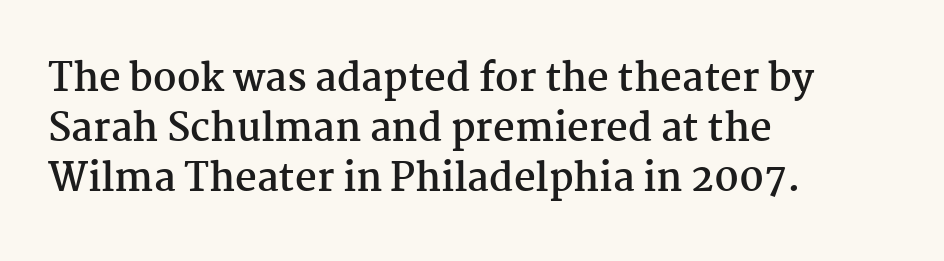
The image shows 38 px semibold serif type, upright; set left-aligned, normal line spacing (1.31x), normal letter spacing, not underlined; medium stroke contrast and a medium x-height.
